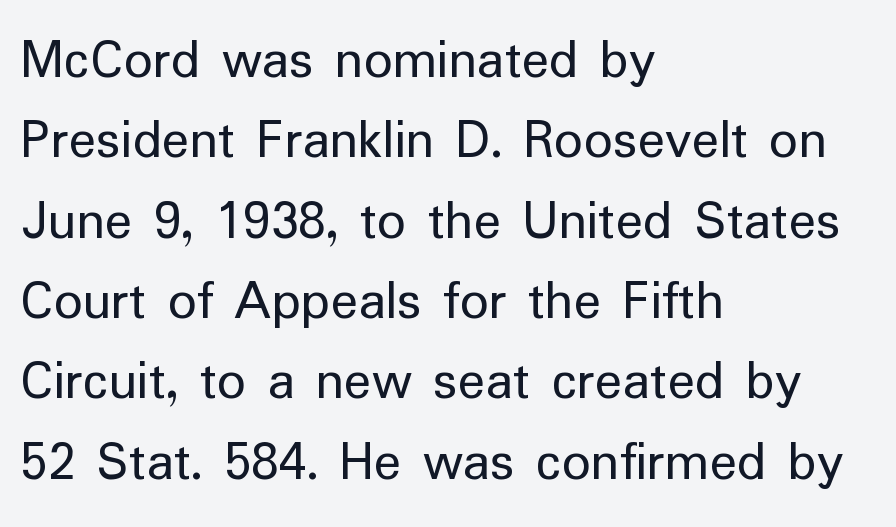
{"serif": "no", "italic": "no", "bold": "no", "weight": "regular", "width": "normal", "stroke_contrast": "low", "x_height": "medium", "monospaced": "no", "underline": "no", "align": "left", "line_spacing": "normal", "line_spacing_ratio": 1.41, "letter_spacing": "normal", "letter_spacing_em": 0.0, "glyph_px": 57}
